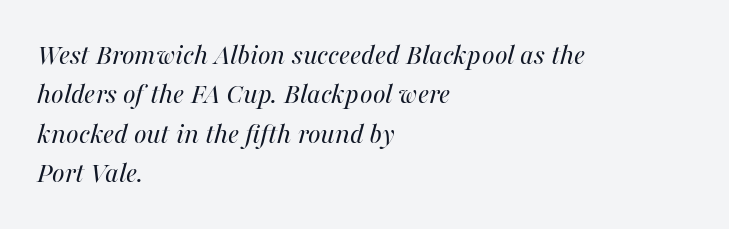
The image shows 30 px regular-weight type, italic (leaning right); set left-aligned, normal line spacing (1.31x), normal letter spacing, not underlined; medium stroke contrast and a medium x-height.
